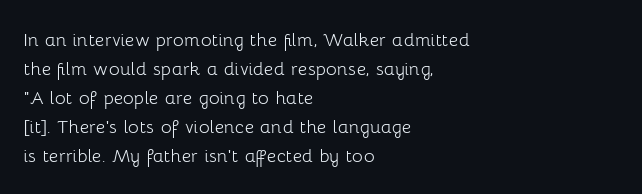
The image shows 23 px text type, upright; set left-aligned, normal line spacing (1.26x), normal letter spacing, not underlined.
